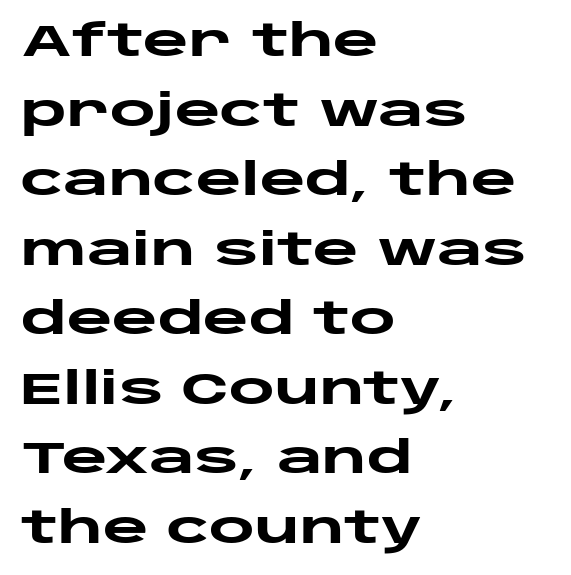
Q: Is the text bold? A: Yes.
Q: Is the text italic (slanted)? A: No, it is upright.
Q: Is the typeface a serif or a sans-serif typeface? A: Sans-serif.
Q: Is the text underlined? A: No.
Q: How is the paragraph aligned? A: Left-aligned.
Q: Is the spacing between letters normal or unusually wide? A: Normal.
Q: Is the spacing between lines tight, normal or loose? A: Normal.
Q: Width (condensed, normal, or wide)? A: Wide.
Q: Stroke contrast? A: Low.
Q: x-height? A: Large.
Q: Monospaced? A: No.
